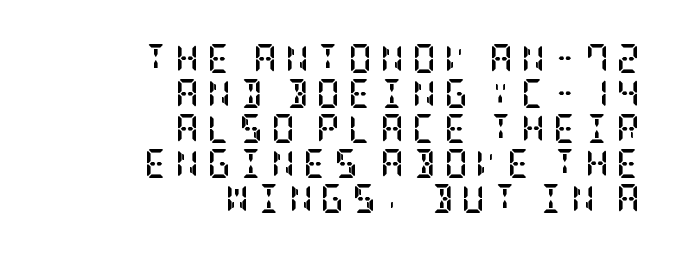
Q: Is the text bold? A: Yes.
Q: Is the text italic (slanted)? A: No, it is upright.
Q: Is the typeface a serif or a sans-serif typeface? A: Serif.
Q: Is the text underlined? A: No.
Q: How is the paragraph aligned? A: Right-aligned.
Q: Is the spacing between letters normal or unusually wide? A: Unusually wide.
Q: Width (condensed, normal, or wide)? A: Condensed.
Q: Stroke contrast? A: Low.
Q: x-height? A: Large.
